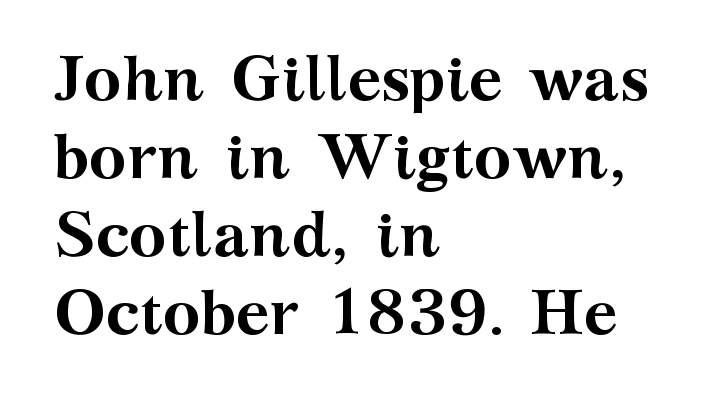
{"serif": "yes", "italic": "no", "bold": "yes", "weight": "semibold", "width": "wide", "stroke_contrast": "medium", "x_height": "medium", "monospaced": "no", "underline": "no", "align": "left", "line_spacing_ratio": 1.22, "letter_spacing": "normal", "letter_spacing_em": 0.0, "glyph_px": 64}
